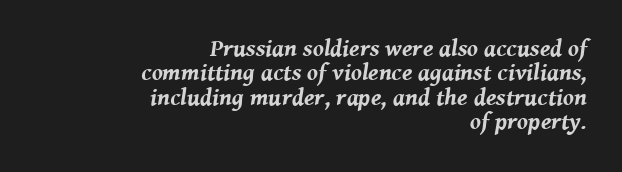
{"italic": "yes", "lean": "right", "slant_degrees": 8, "bold": "yes", "underline": "no", "align": "right", "line_spacing": "tight", "line_spacing_ratio": 1.02, "letter_spacing": "normal", "letter_spacing_em": 0.0, "glyph_px": 24}
